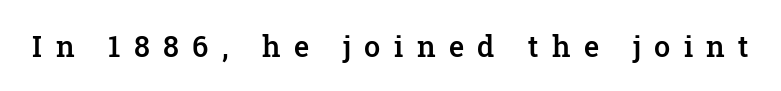
The image shows 29 px semibold serif type, upright; set unusually wide letter spacing (+0.46 em), not underlined; low stroke contrast and a medium x-height.
